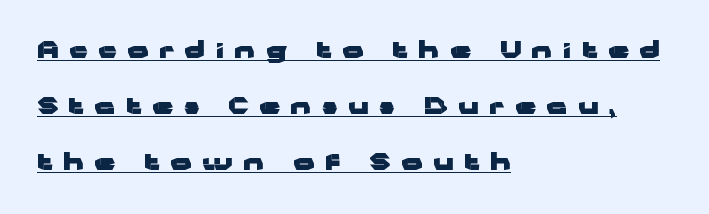
The image shows 23 px bold type, upright; set left-aligned, loose line spacing (2.43x), unusually wide letter spacing (+0.47 em), underlined.
